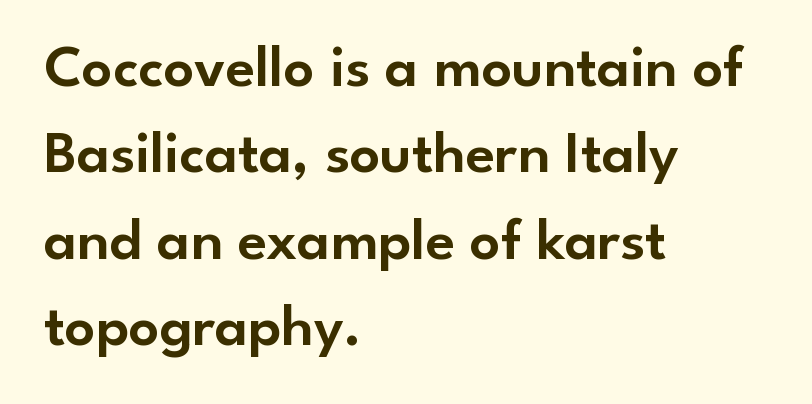
Nobody touched the tracking dial on this one. Vertical strokes here are truly vertical. Is this a fixed-width face? No — the glyphs have proportional, varying widths. Does the leading feel generous? No, just average. This rendering features lettering with no underline.
